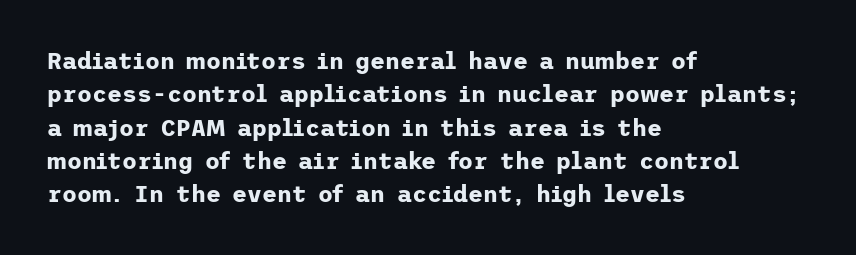
{"italic": "no", "bold": "yes", "underline": "no", "align": "left", "line_spacing": "normal", "line_spacing_ratio": 1.45, "letter_spacing": "normal", "letter_spacing_em": 0.0, "glyph_px": 23}
